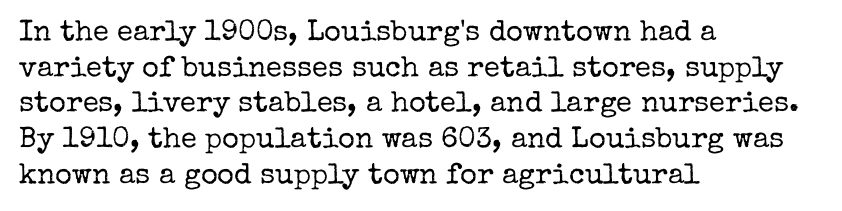
{"serif": "yes", "italic": "no", "bold": "no", "weight": "regular", "width": "normal", "stroke_contrast": "low", "x_height": "medium", "monospaced": "no", "underline": "no", "align": "left", "line_spacing_ratio": 1.23, "letter_spacing": "normal", "letter_spacing_em": 0.0, "glyph_px": 29}
